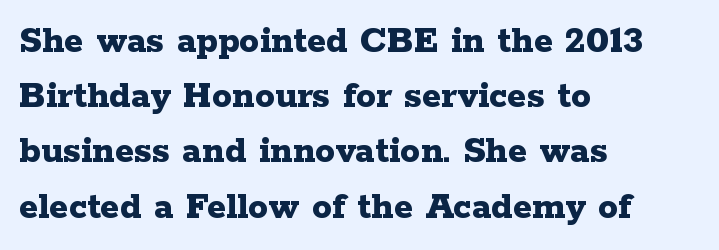
The image shows 40 px bold, wide serif type, upright; set left-aligned, normal line spacing (1.38x), normal letter spacing, not underlined; low stroke contrast and a medium x-height.
